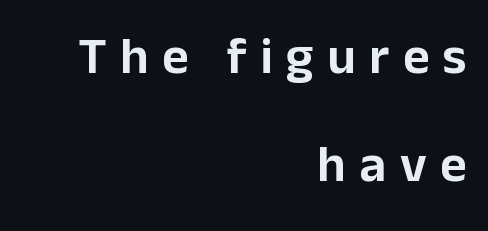
The image shows 52 px sans-serif type, upright; set right-aligned, loose line spacing (2.08x), unusually wide letter spacing (+0.26 em), not underlined; low stroke contrast and a medium x-height.
